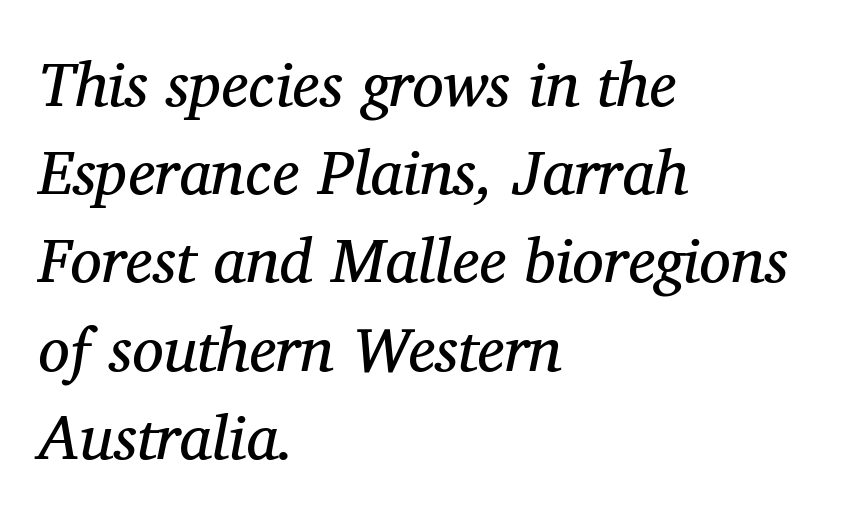
The letters carry serifs — small finishing strokes at the ends of their stems. No letter is thick-stroked: the sample isn't bold. When letters slant like this, we call the style italic. In CSS terms this would be text-align: left. The tracking reads as untouched default to a designer's eye. This sample keeps an unexceptional amount of space between lines.
